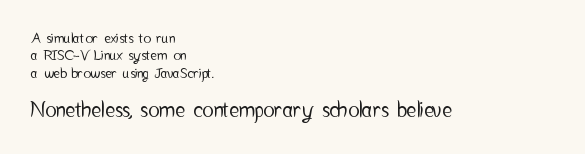
The passage shown stacks its lines at a standard gap. The letterforms sit shoulder to shoulder at normal distance. Caption: upper text group reduced, lower text group enlarged. This sample uses an upright cut, with every glyph sitting square on the baseline. Alignment: flush left. The zone under the glyphs is completely vacant.
